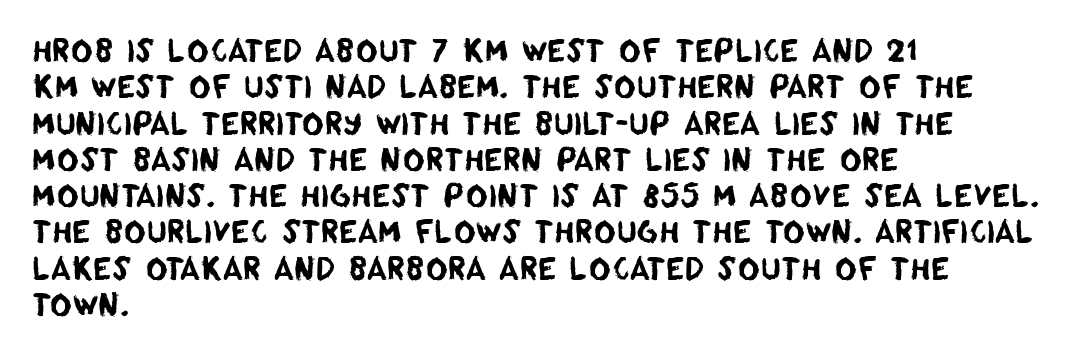
The image shows 30 px sans-serif type; set left-aligned, line spacing 1.21x, normal letter spacing, not underlined; low stroke contrast and a large x-height.
